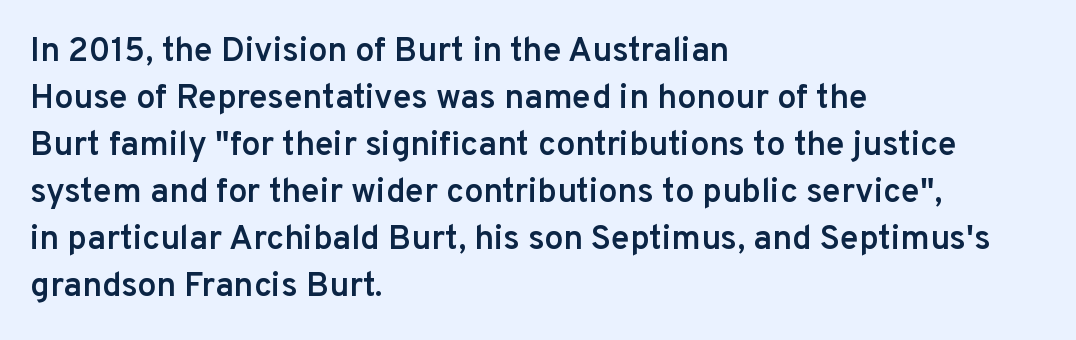
The image shows 34 px semibold sans-serif type, upright; set left-aligned, normal line spacing (1.38x), normal letter spacing, not underlined; low stroke contrast and a medium x-height.
